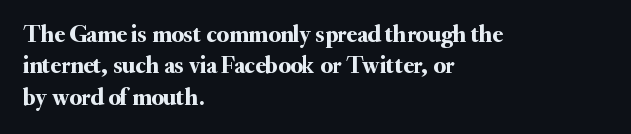
{"italic": "no", "underline": "no", "align": "left", "line_spacing": "normal", "line_spacing_ratio": 1.31, "letter_spacing": "normal", "letter_spacing_em": 0.0, "glyph_px": 24}
